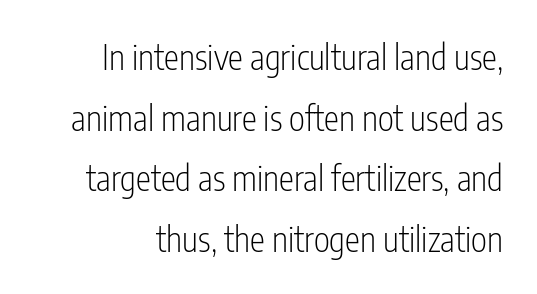
Every stem runs plumb, perpendicular to the baseline. No heavy texture on the line: the type isn't bold. These lines are composed in type without serifs. Here the designer chose a conventional face with non-uniform glyph widths.
